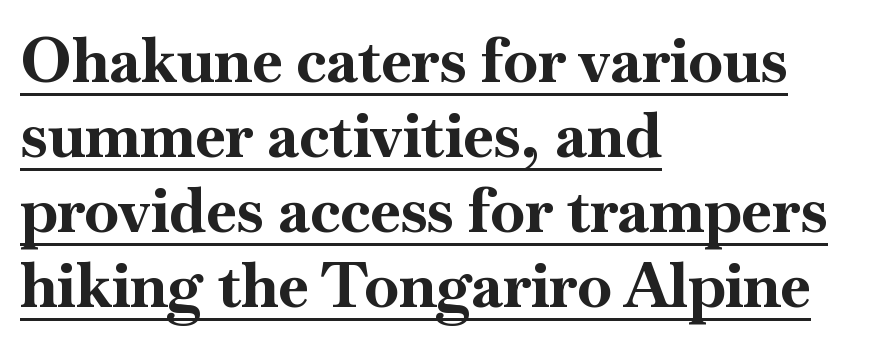
{"serif": "yes", "italic": "no", "bold": "yes", "weight": "bold", "width": "normal", "stroke_contrast": "high", "x_height": "small", "monospaced": "no", "underline": "yes", "align": "left", "line_spacing_ratio": 1.21, "letter_spacing": "normal", "letter_spacing_em": 0.0, "glyph_px": 62}
